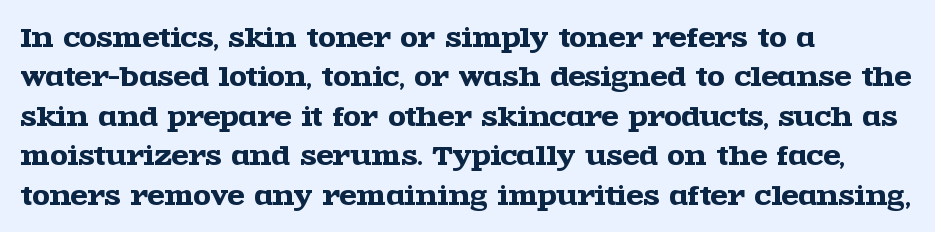
Q: Is the text italic (slanted)? A: No, it is upright.
Q: Is the text underlined? A: No.
Q: How is the paragraph aligned? A: Left-aligned.
Q: Is the spacing between letters normal or unusually wide? A: Normal.
Q: Is the spacing between lines tight, normal or loose? A: Normal.
